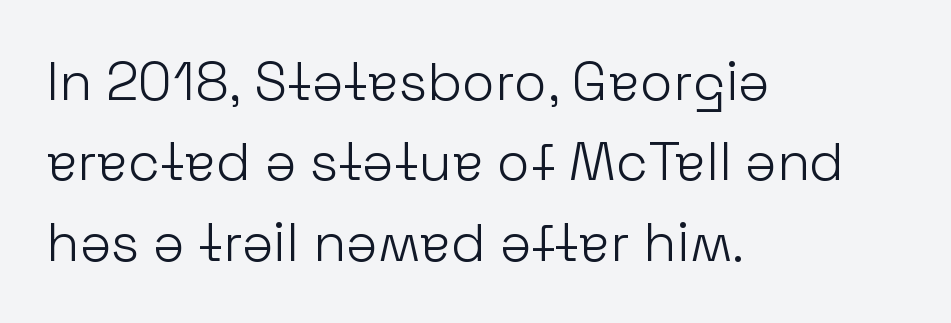
The image shows 54 px light sans-serif type, upright; set left-aligned, normal line spacing (1.49x), normal letter spacing, not underlined; low stroke contrast and a medium x-height.
